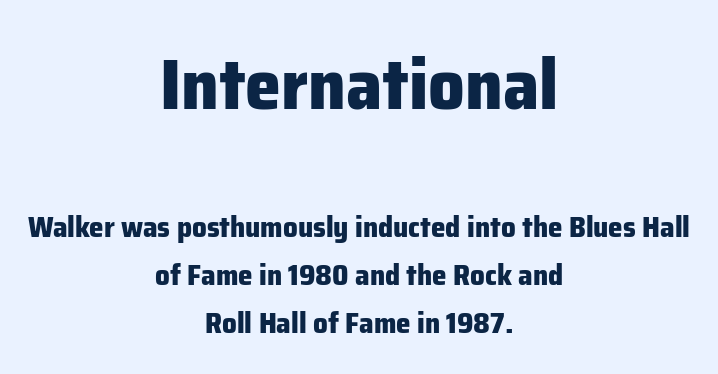
The image shows 72 px heavy sans-serif type, upright; set centered, normal line spacing (1.66x), normal letter spacing, not underlined; the first (top) block is 2.48x larger; low stroke contrast and a medium x-height.
